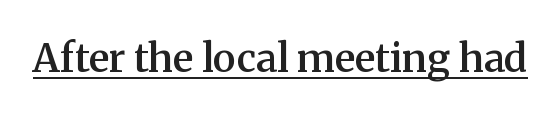
The image shows 39 px semibold serif type, upright; set normal letter spacing, underlined; medium stroke contrast and a medium x-height.
